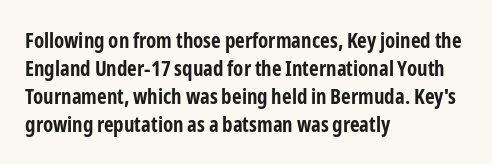
{"italic": "no", "bold": "yes", "underline": "no", "align": "left", "line_spacing": "normal", "line_spacing_ratio": 1.33, "letter_spacing": "normal", "letter_spacing_em": 0.0, "glyph_px": 21}
